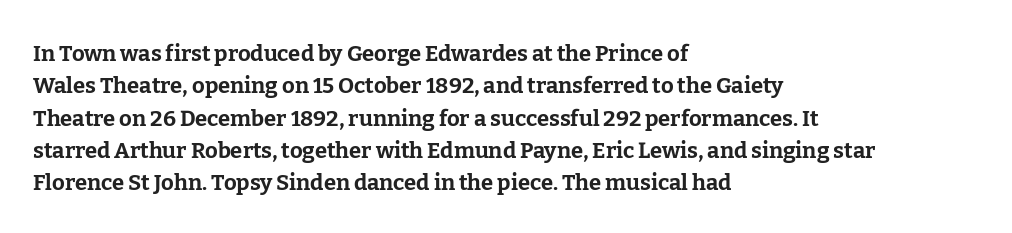
This block has exactly the height ordinary leading produces. A roman cut, with each character standing at attention. Typesetter's note: full bold, strokes at maximum text heaviness. The rendering anchors every line to the left-hand side.
